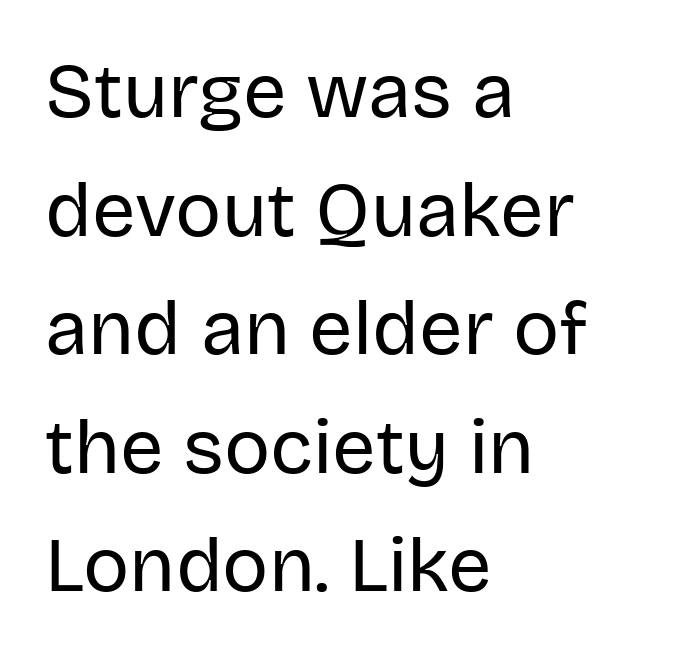
Q: Is the text bold? A: No.
Q: Is the text italic (slanted)? A: No, it is upright.
Q: Is the typeface a serif or a sans-serif typeface? A: Sans-serif.
Q: Is the text underlined? A: No.
Q: How is the paragraph aligned? A: Left-aligned.
Q: Is the spacing between letters normal or unusually wide? A: Normal.
Q: Is the spacing between lines tight, normal or loose? A: Normal.
Q: Width (condensed, normal, or wide)? A: Normal.
Q: Stroke contrast? A: Low.
Q: x-height? A: Large.
Q: Monospaced? A: No.
